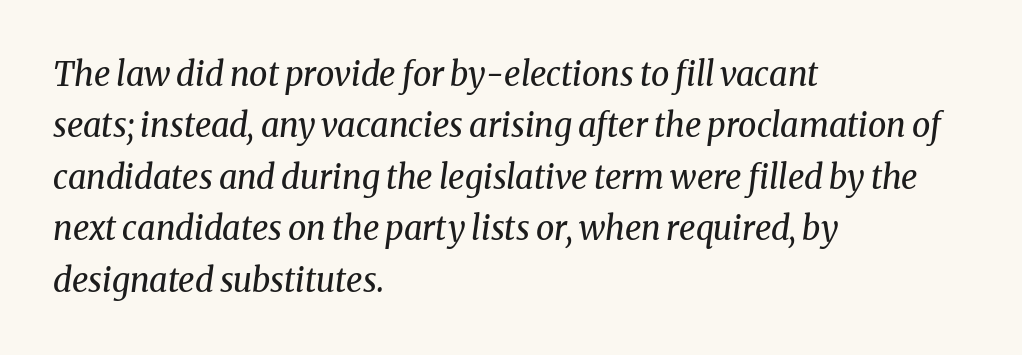
The letterforms sit at book weight or below. Horizontally, the lines are justified to the leading edge only. Look at the bottom of the vertical strokes: they flare into serifs here. Character widths vary here, with narrow letters taking less room than wide ones. Underline: absent.
